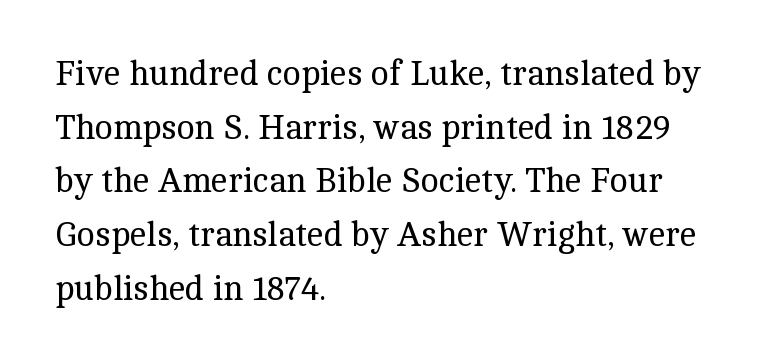
{"serif": "yes", "italic": "no", "bold": "no", "weight": "regular", "width": "normal", "x_height": "medium", "monospaced": "no", "underline": "no", "align": "left", "line_spacing": "normal", "line_spacing_ratio": 1.58, "letter_spacing": "normal", "letter_spacing_em": 0.0, "glyph_px": 34}
